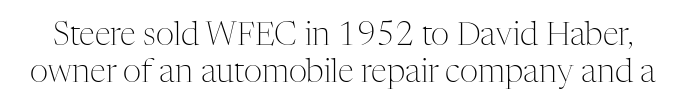
The image shows 32 px light serif type, upright; set tight line spacing (1.15x), normal letter spacing, not underlined; medium stroke contrast and a medium x-height.
